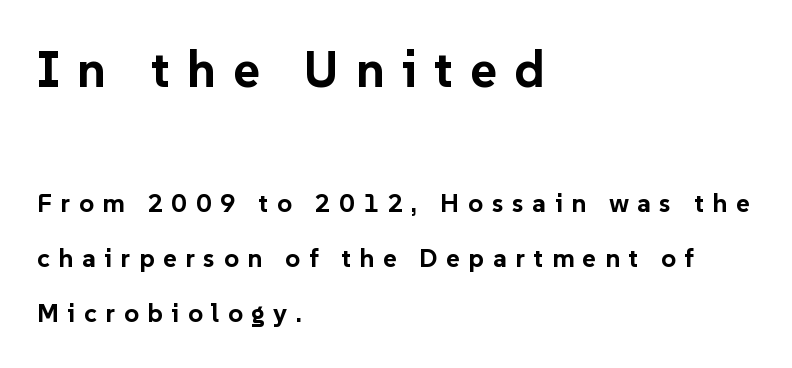
The image shows 51 px bold sans-serif type, upright; set left-aligned, loose line spacing (2.12x), unusually wide letter spacing (+0.33 em), not underlined; the first (top) block is 1.96x larger; low stroke contrast and a medium x-height.
